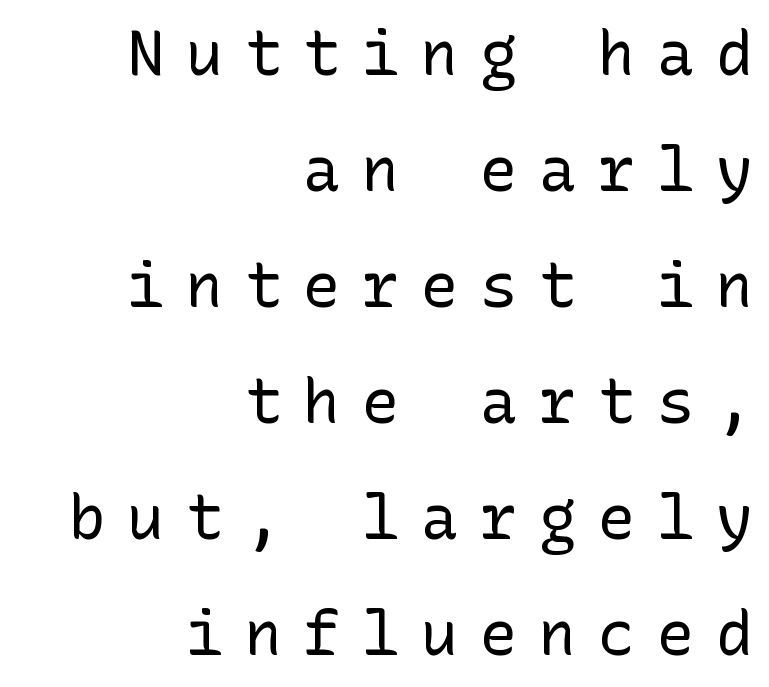
{"serif": "no", "italic": "no", "bold": "no", "weight": "regular", "width": "normal", "stroke_contrast": "low", "x_height": "medium", "underline": "no", "align": "right", "line_spacing_ratio": 1.87, "letter_spacing": "wide", "letter_spacing_em": 0.35, "glyph_px": 62}
